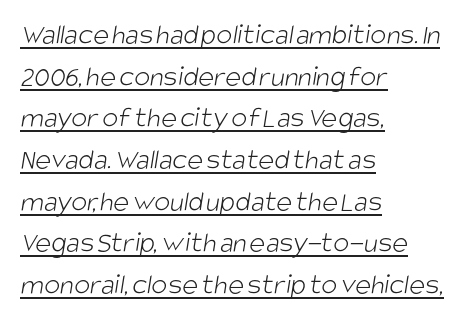
Compared with a centered layout, this one pins lines to the left instead. The leading is moderate, giving the passage an even texture. Is this a fixed-width face? No — the glyphs have proportional, varying widths. Inter-character spacing is left at the font's built-in metrics. No letter is thick-stroked: the sample isn't bold.
